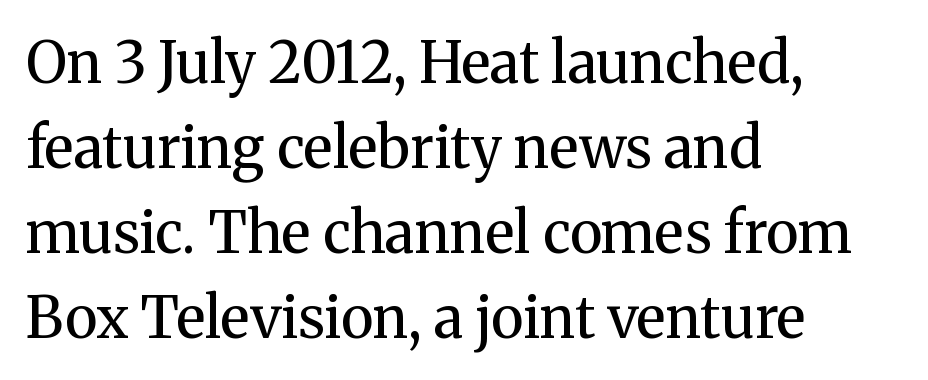
Q: Is the text bold? A: No.
Q: Is the text italic (slanted)? A: No, it is upright.
Q: Is the typeface a serif or a sans-serif typeface? A: Serif.
Q: Is the text underlined? A: No.
Q: How is the paragraph aligned? A: Left-aligned.
Q: Is the spacing between letters normal or unusually wide? A: Normal.
Q: Is the spacing between lines tight, normal or loose? A: Normal.
Q: Width (condensed, normal, or wide)? A: Normal.
Q: Stroke contrast? A: Medium.
Q: x-height? A: Medium.
Q: Monospaced? A: No.
